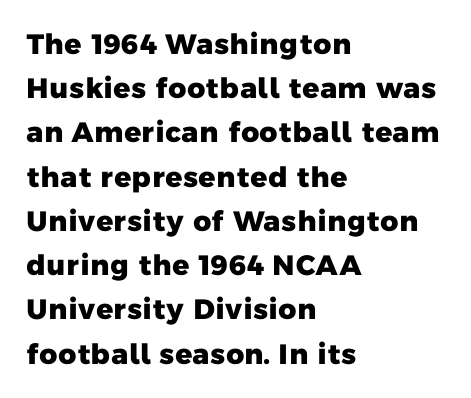
The font is running at its bold setting. The space between consecutive lines is moderate. Character widths vary here, with narrow letters taking less room than wide ones. The setting favours the left margin, as ordinary paragraphs usually do.
